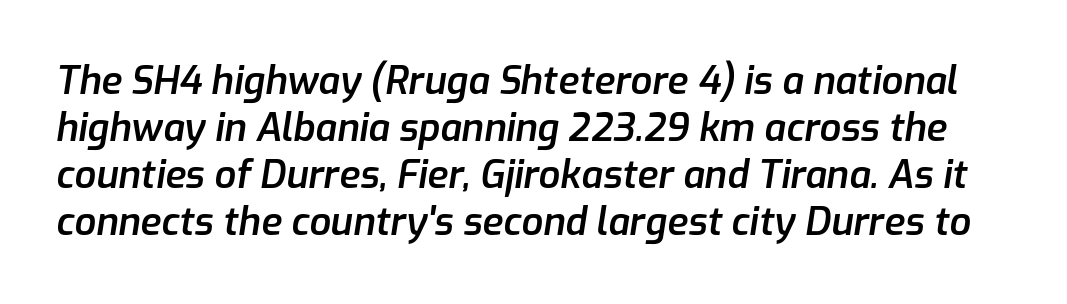
Tracking value appears to be zero — textbook default spacing. A somewhat darkened texture: the type is semibold rather than bold. Is this a fixed-width face? No — the glyphs have proportional, varying widths. There's an unmistakable incline to the writing here. Descenders hang freely into open space.
